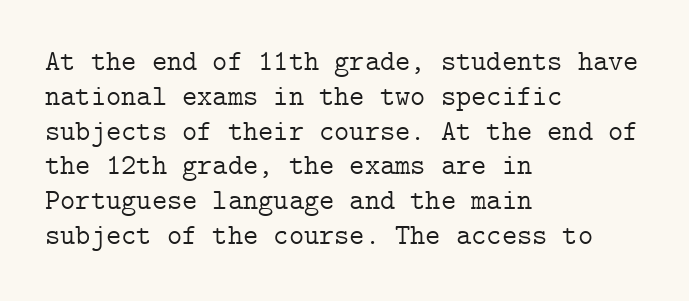
Vertical stems look standard width or narrower in stroke. In terms of posture, this sample is upright. Are there feet on the stems? There are — it's a serif. You could call the tracking neutral — neither tight nor loose. The specimen omits any rule beneath the text block's lines. Is the block centered? No — it sits flush against the left margin.
